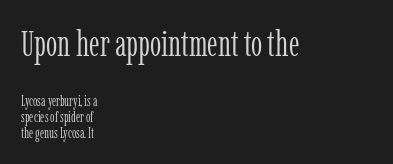
Spacing between characters is what you'd get straight out of the box. Heaviness? Minimal to ordinary, like unemphasized prose. Has an underline been added? It has not. Ascenders rise straight up at ninety degrees. The rendering uses natural spacing where letterforms have individual widths. If you drew a ruler down the left edge, every line would touch it.
